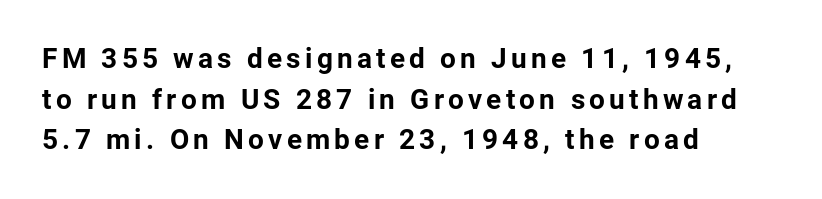
A dark, heavy texture on the line: the type is bold. Vertically, the passage feels balanced, rows spaced as you'd expect. Casual observation: everything's shoved over to the left. Quick note: not italic, upright.
